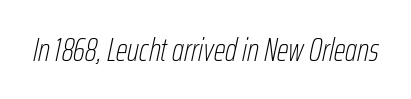
Q: Is the text bold? A: No.
Q: Is the text italic (slanted)? A: Yes, it leans right by about 12 degrees.
Q: Is the text underlined? A: No.
Q: Is the spacing between letters normal or unusually wide? A: Normal.
Q: Width (condensed, normal, or wide)? A: Condensed.
Q: Stroke contrast? A: Low.
Q: x-height? A: Medium.
Q: Monospaced? A: No.
